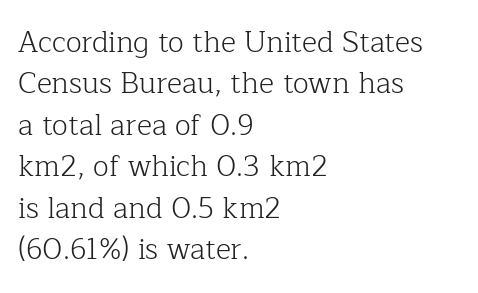
The image shows 29 px light serif type, upright; set left-aligned, normal line spacing (1.43x), normal letter spacing, not underlined; low stroke contrast and a medium x-height.
